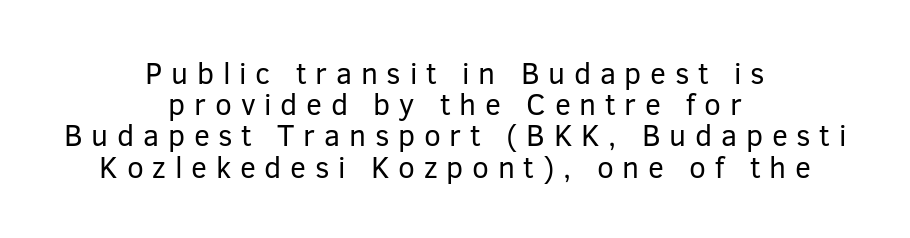
{"serif": "no", "italic": "no", "bold": "no", "weight": "regular", "width": "normal", "stroke_contrast": "low", "x_height": "medium", "monospaced": "no", "underline": "no", "align": "center", "line_spacing": "tight", "line_spacing_ratio": 1.04, "letter_spacing": "wide", "letter_spacing_em": 0.29, "glyph_px": 30}
